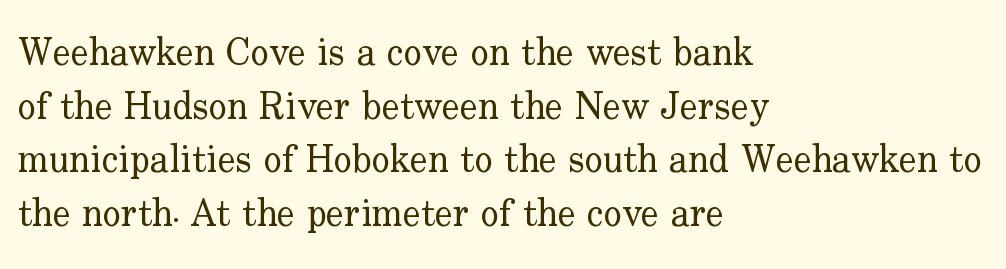
Ascenders rise straight up at ninety degrees. The designer went with a serif here, giving each stem small feet. The horizontal fit of the characters is conventional and even. The space directly below the letters is spotless. Short and long lines alike share a common starting point at left. Evenly set lines give the paragraph a standard silhouette.
